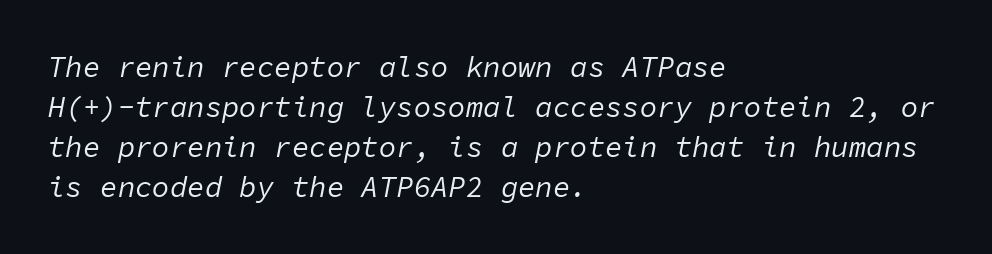
The foot of each line stays bare and open. On a weight scale, this lands at 450 or below. A typesetter would mark this as italic. You could count columns in this text — the font is strictly monospaced. Regarding leading, the lines here are spaced in the standard way. The paragraph shown leans on its left margin.
